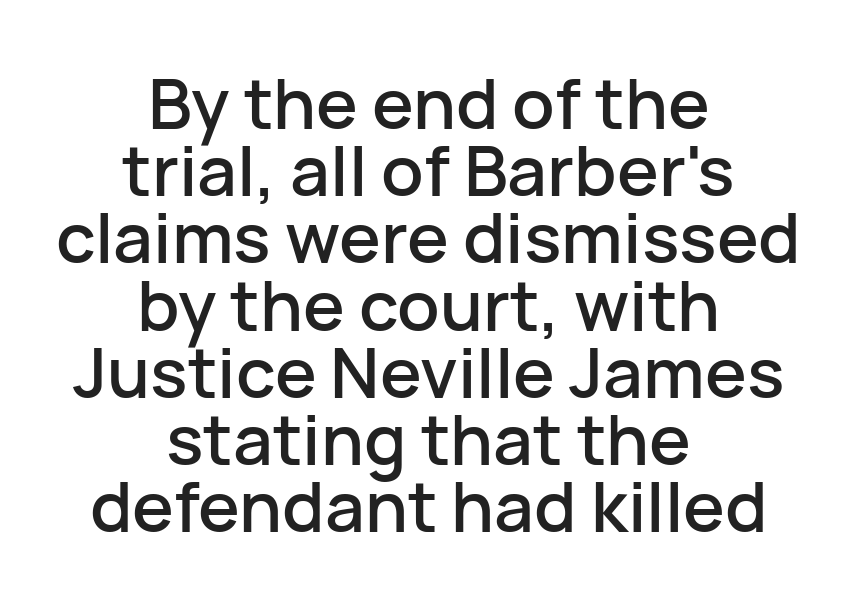
{"serif": "no", "italic": "no", "width": "normal", "stroke_contrast": "low", "x_height": "medium", "monospaced": "no", "underline": "no", "align": "center", "line_spacing": "tight", "line_spacing_ratio": 0.96, "letter_spacing": "normal", "letter_spacing_em": 0.0, "glyph_px": 70}
